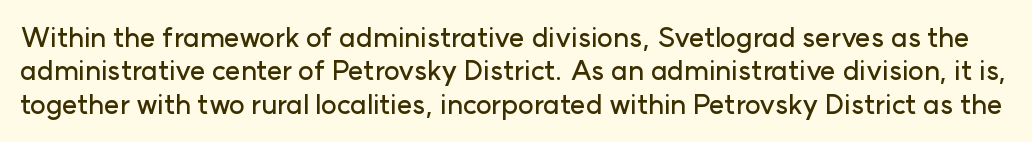
The image shows 27 px text type, upright; set line spacing 1.24x, normal letter spacing, not underlined.
